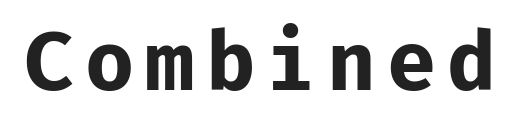
The passage shown is typed in a monospace face where columns stay perfectly aligned. Quick note: underline off. Do the letters lean? They stand straight. Each letter's strokes conclude bluntly, with no projecting serifs. This is heavy type, rendered in bold.
